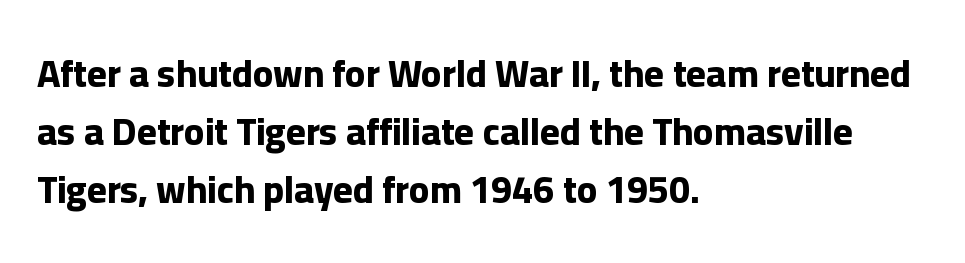
The passage shown is not underscored anywhere. This sample uses a sans-serif face. Upright lettering throughout. Typeset ragged right — the left edge is the straight one.
